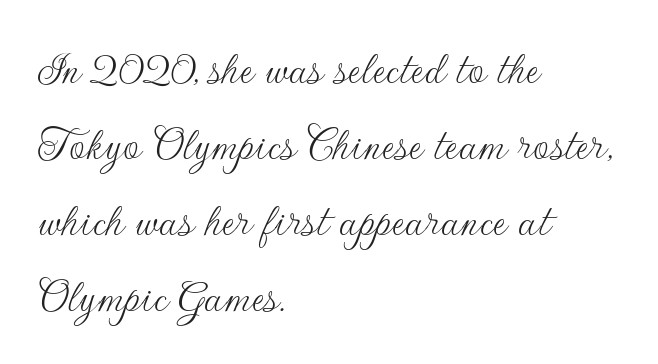
A sans-serif font was chosen for this passage. Do the characters align in a grid? No, the font is proportional. Does the leading feel generous? No, just average.
